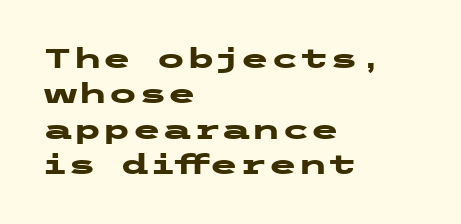
{"italic": "no", "bold": "yes", "underline": "no", "align": "left", "line_spacing": "normal", "line_spacing_ratio": 1.31, "letter_spacing": "normal", "letter_spacing_em": 0.0, "glyph_px": 27}
